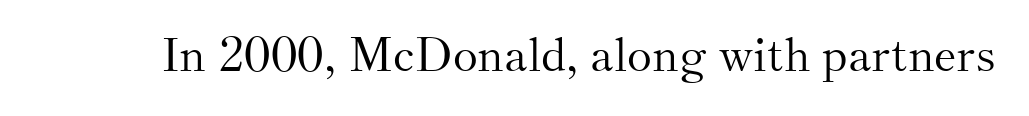
Q: Is the text bold? A: No.
Q: Is the text italic (slanted)? A: No, it is upright.
Q: Is the typeface a serif or a sans-serif typeface? A: Serif.
Q: Is the text underlined? A: No.
Q: Is the spacing between letters normal or unusually wide? A: Normal.
Q: Width (condensed, normal, or wide)? A: Normal.
Q: Stroke contrast? A: Medium.
Q: x-height? A: Small.
Q: Monospaced? A: No.
